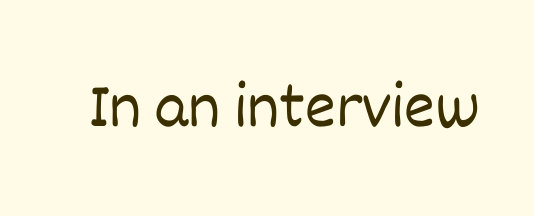
Q: Is the text bold? A: No.
Q: Is the text italic (slanted)? A: No, it is upright.
Q: Is the text underlined? A: No.
Q: Is the spacing between letters normal or unusually wide? A: Normal.
Q: Width (condensed, normal, or wide)? A: Normal.
Q: Stroke contrast? A: Low.
Q: x-height? A: Large.
Q: Monospaced? A: No.
